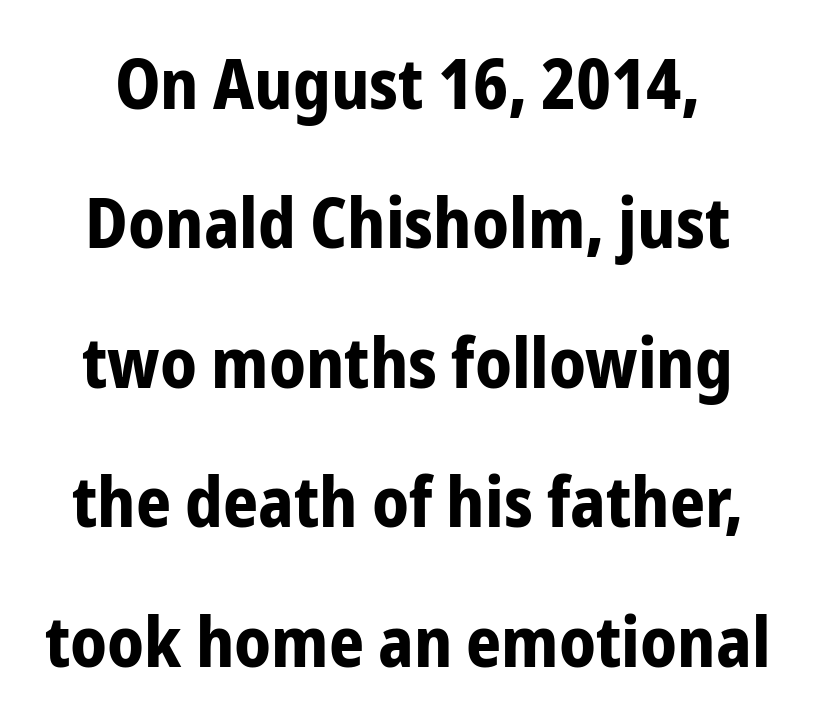
Plenty of ink on the page — the face is bold. Character widths vary here, with narrow letters taking less room than wide ones. The rendering shows plain stroke endings on the letterforms — a sans-serif design. In terms of letterspacing, this is plain default setting. Notice the wide empty band between every row — that's loose leading.
